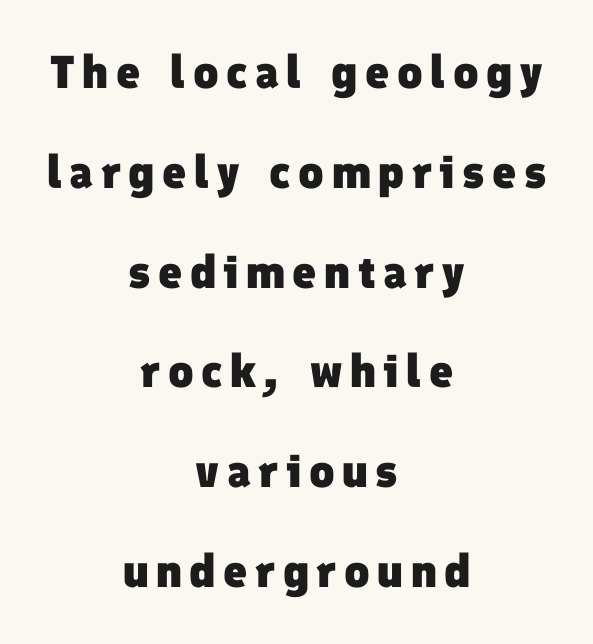
The image shows 46 px heavy sans-serif type; set centered, loose line spacing (2.17x), not underlined; low stroke contrast and a medium x-height.
